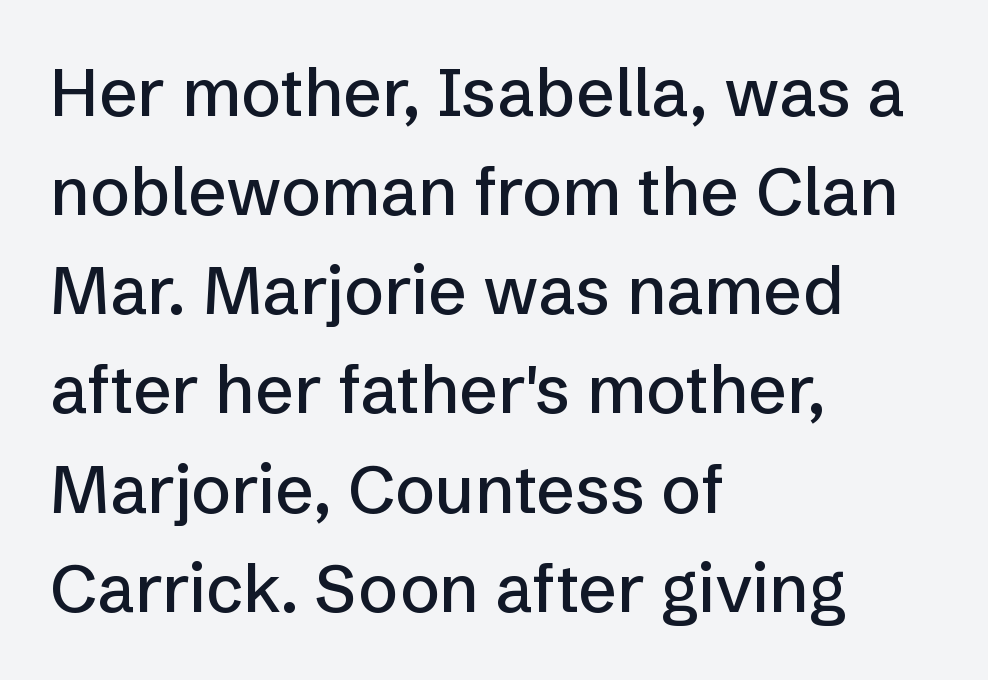
{"serif": "no", "italic": "no", "width": "normal", "stroke_contrast": "low", "x_height": "medium", "monospaced": "no", "underline": "no", "align": "left", "line_spacing": "normal", "line_spacing_ratio": 1.48, "letter_spacing": "normal", "letter_spacing_em": 0.0, "glyph_px": 67}
